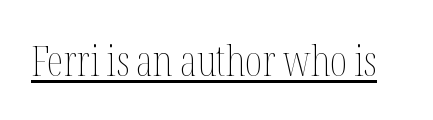
These glyphs show unthickened strokes, regular width or finer. Emphasis is given by a line drawn under the lettering. Do the letters lean? They stand straight. Standard letterfit; no display-style spreading of the glyphs.
